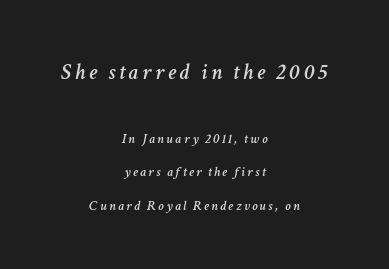
Q: Is the text italic (slanted)? A: Yes, it leans right by about 11 degrees.
Q: Is the text underlined? A: No.
Q: How is the paragraph aligned? A: Centered.
Q: Is the spacing between lines tight, normal or loose? A: Loose.
Q: Which block of text is set in a larger size, the first (top) or the second (bottom)? A: The first (top) one.
